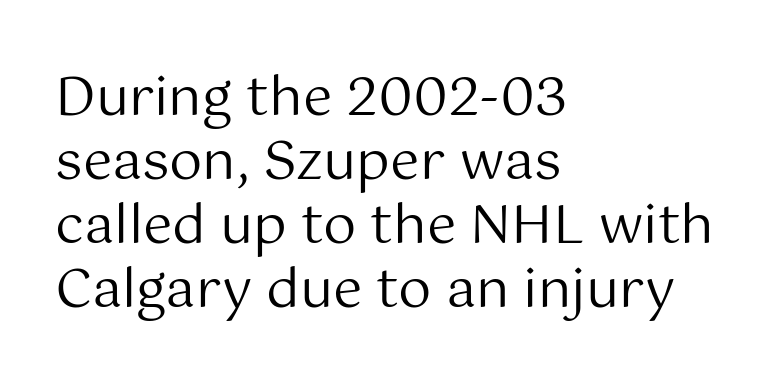
The image shows 53 px regular-weight sans-serif type, upright; set left-aligned, line spacing 1.21x, normal letter spacing, not underlined; medium stroke contrast and a medium x-height.
